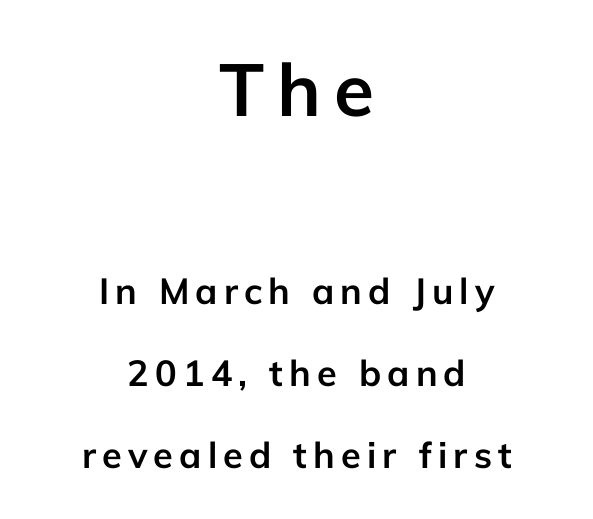
Nope, no serifs anywhere on these letters. A centered setting, common on invitations and titles, is used for this passage. Style check: upright. Size hierarchy here favors the leading block over the trailing one.
